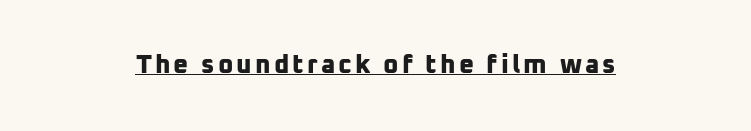
The glyphs are accompanied by a horizontal stroke just below them. In CSS terms this would be text-align: center. Weight: bold.
